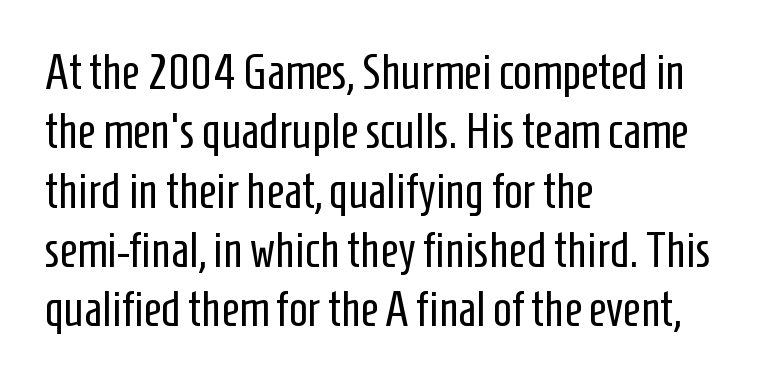
{"serif": "no", "italic": "no", "bold": "no", "weight": "regular", "width": "condensed", "stroke_contrast": "low", "x_height": "medium", "monospaced": "no", "underline": "no", "align": "left", "line_spacing_ratio": 1.21, "letter_spacing": "normal", "letter_spacing_em": 0.0, "glyph_px": 49}
